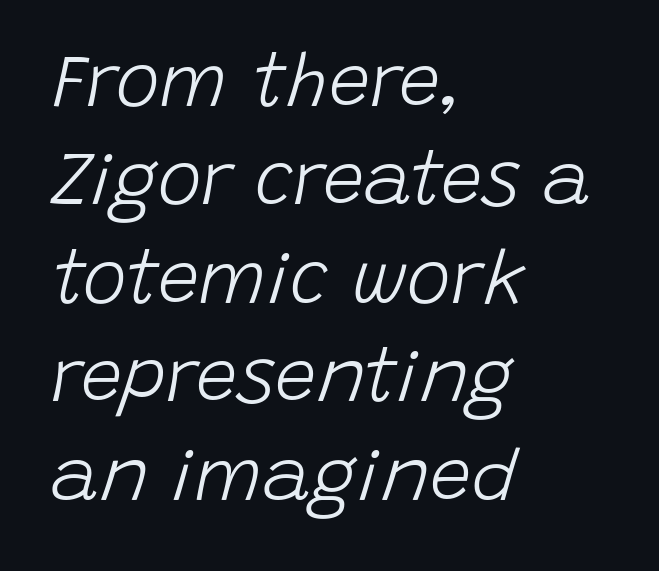
{"italic": "yes", "lean": "right", "slant_degrees": 15, "bold": "no", "weight": "light", "width": "normal", "stroke_contrast": "low", "x_height": "large", "monospaced": "no", "underline": "no", "align": "left", "line_spacing": "normal", "line_spacing_ratio": 1.33, "letter_spacing": "normal", "letter_spacing_em": 0.0, "glyph_px": 74}
